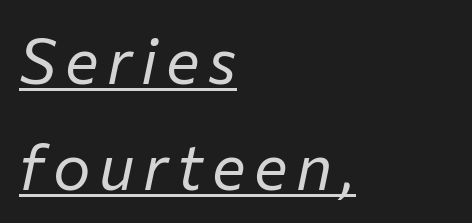
{"italic": "yes", "lean": "right", "slant_degrees": 12, "bold": "no", "weight": "regular", "width": "normal", "stroke_contrast": "low", "x_height": "medium", "monospaced": "no", "underline": "yes", "align": "left", "line_spacing": "normal", "line_spacing_ratio": 1.69, "glyph_px": 63}
